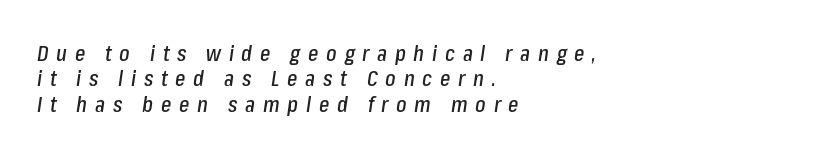
{"italic": "yes", "lean": "right", "slant_degrees": 8, "underline": "no", "align": "left", "line_spacing": "tight", "line_spacing_ratio": 1.15, "letter_spacing": "wide", "letter_spacing_em": 0.35, "glyph_px": 22}
